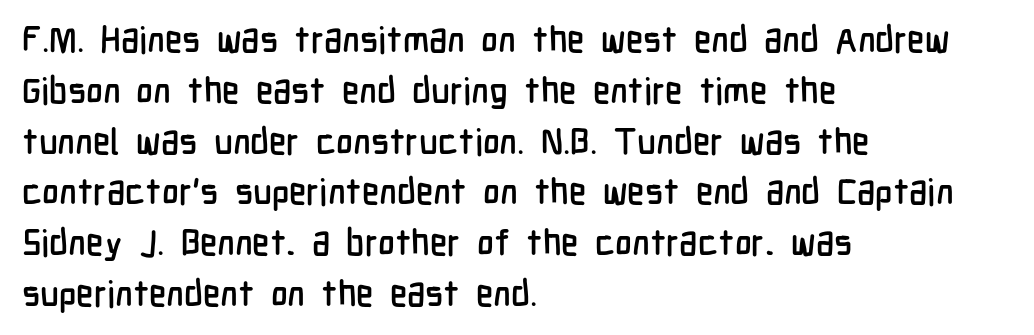
The image shows 36 px condensed sans-serif type, upright; set left-aligned, normal line spacing (1.41x), normal letter spacing, not underlined; low stroke contrast and a medium x-height.
